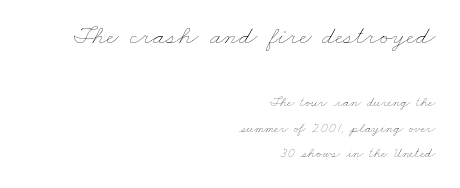
The image shows 27 px text type; set right-aligned, line spacing 1.83x, normal letter spacing, not underlined; the first (top) block is 1.93x larger.
